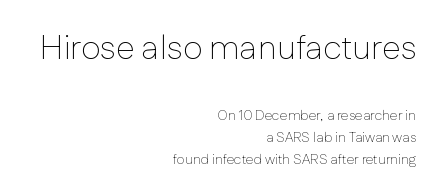
The image shows 34 px thin sans-serif type, upright; set right-aligned, normal line spacing (1.57x), normal letter spacing, not underlined; the first (top) block is 2.43x larger; low stroke contrast and a medium x-height.
